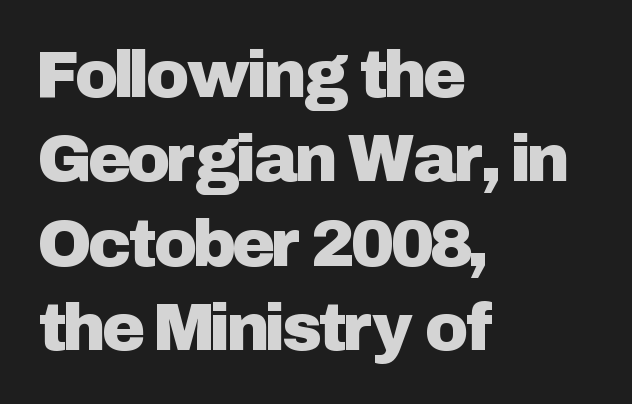
The image shows 66 px sans-serif type, upright; set left-aligned, normal line spacing (1.28x), normal letter spacing, not underlined; low stroke contrast and a medium x-height.
